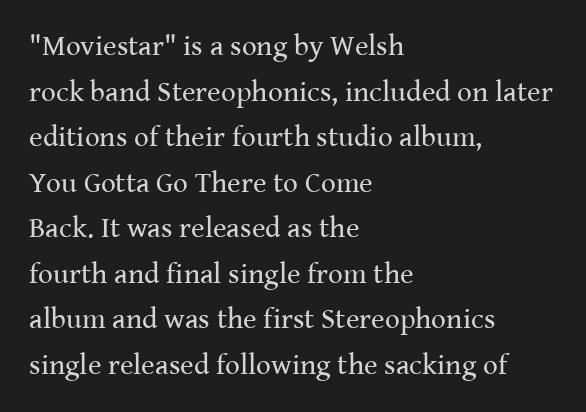
The image shows 29 px regular-weight serif type, upright; set left-aligned, normal line spacing (1.57x), normal letter spacing, not underlined; medium stroke contrast and a medium x-height.
